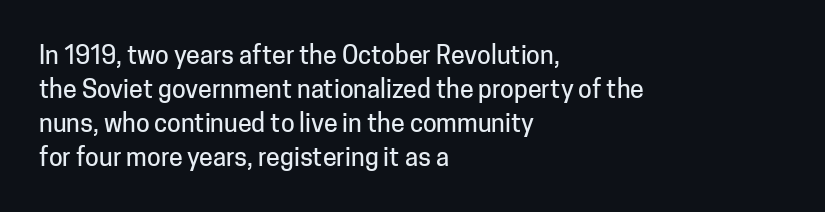
These lines were composed using upright roman letters. Line beginnings align vertically; line endings do not. Quick note: underline off. Nobody touched the tracking dial on this one. Leading matches the norm, producing a regular column.
